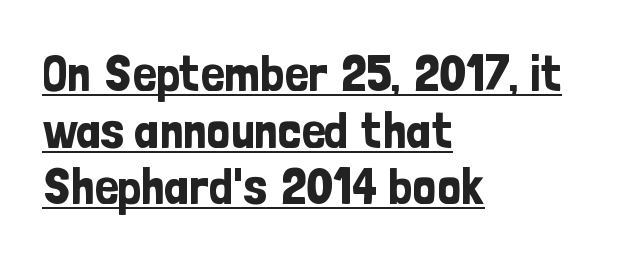
Q: Is the text italic (slanted)? A: No, it is upright.
Q: Is the typeface a serif or a sans-serif typeface? A: Sans-serif.
Q: Is the text underlined? A: Yes.
Q: How is the paragraph aligned? A: Left-aligned.
Q: Is the spacing between letters normal or unusually wide? A: Normal.
Q: Is the spacing between lines tight, normal or loose? A: Tight.
Q: Width (condensed, normal, or wide)? A: Condensed.
Q: Stroke contrast? A: Low.
Q: x-height? A: Medium.
Q: Monospaced? A: No.
